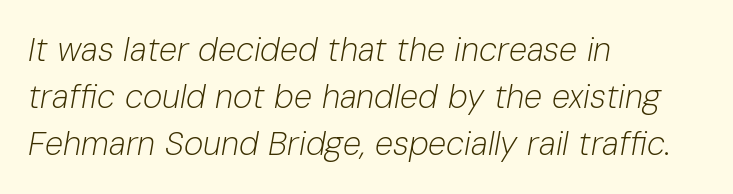
Q: Is the text bold? A: No.
Q: Is the text italic (slanted)? A: Yes, it leans right by about 10 degrees.
Q: Is the text underlined? A: No.
Q: How is the paragraph aligned? A: Left-aligned.
Q: Is the spacing between letters normal or unusually wide? A: Normal.
Q: Is the spacing between lines tight, normal or loose? A: Normal.
Q: Width (condensed, normal, or wide)? A: Normal.
Q: Stroke contrast? A: Low.
Q: x-height? A: Medium.
Q: Monospaced? A: No.
